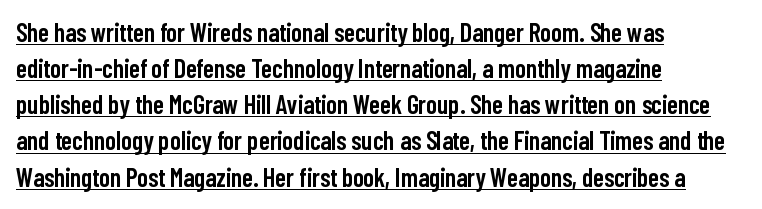
The image shows 26 px text type, upright; set left-aligned, normal line spacing (1.39x), normal letter spacing, underlined.
